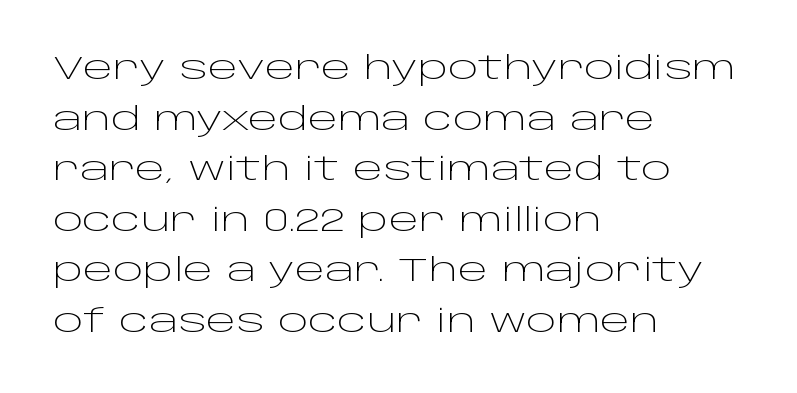
The rag falls on the right side of this text block. Honestly, there is no underline to notice here at all. Horizontal bands of white between lines are of average thickness. The glyphs in this specimen are sans serif.
